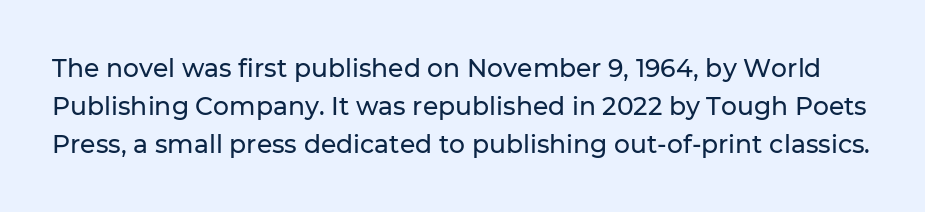
The image shows 25 px text type, upright; set normal line spacing (1.52x), normal letter spacing, not underlined.
